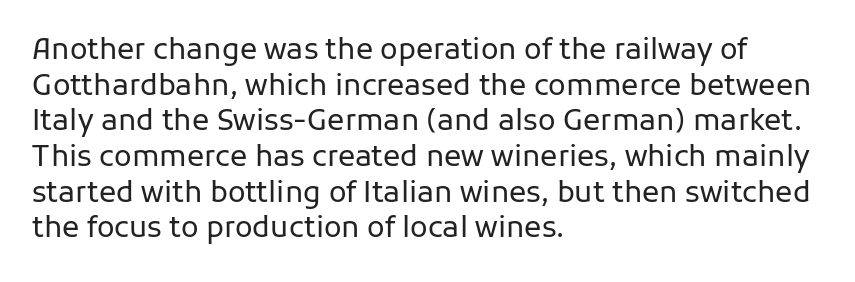
{"serif": "no", "italic": "no", "bold": "no", "weight": "regular", "width": "normal", "stroke_contrast": "low", "x_height": "medium", "monospaced": "no", "underline": "no", "align": "left", "line_spacing_ratio": 1.23, "letter_spacing": "normal", "letter_spacing_em": 0.0, "glyph_px": 29}
